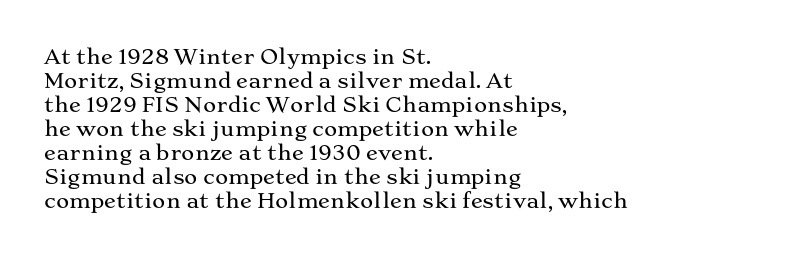
Does the lettering tilt? It doesn't — this is upright. The lines are quadded left. Unmarked baselines from the first word to the last. Characters follow at the spacing the type designer built in.
